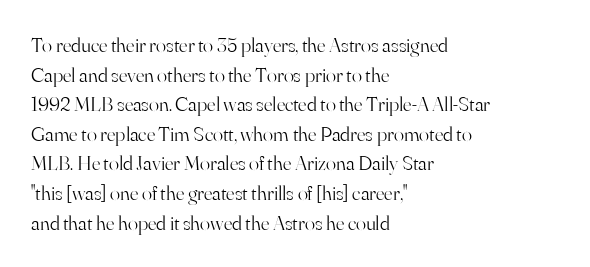
Q: Is the text bold? A: No.
Q: Is the text italic (slanted)? A: No, it is upright.
Q: Is the text underlined? A: No.
Q: How is the paragraph aligned? A: Left-aligned.
Q: Is the spacing between letters normal or unusually wide? A: Normal.
Q: Is the spacing between lines tight, normal or loose? A: Normal.
